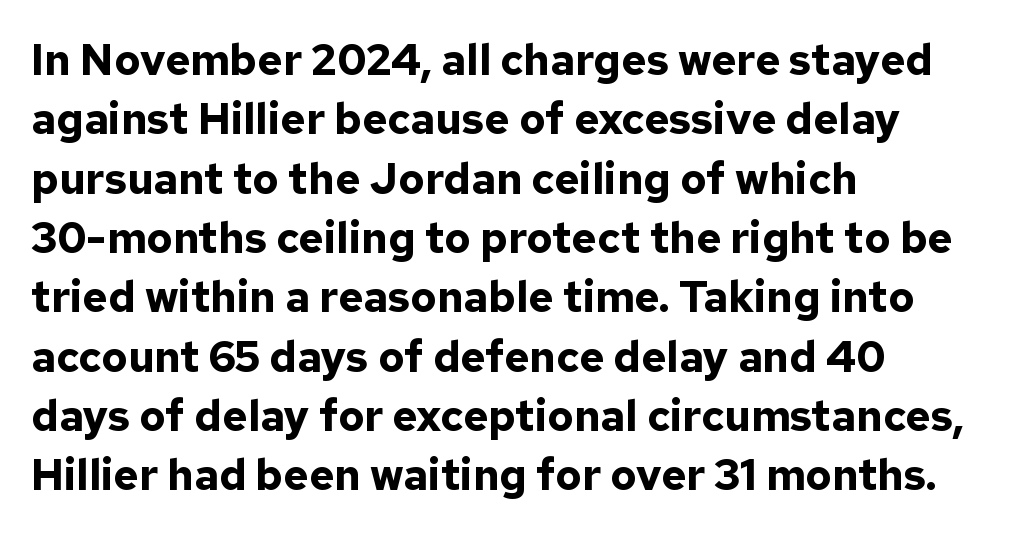
{"serif": "no", "italic": "no", "bold": "yes", "weight": "bold", "width": "normal", "stroke_contrast": "low", "x_height": "medium", "monospaced": "no", "underline": "no", "align": "left", "line_spacing": "normal", "line_spacing_ratio": 1.38, "letter_spacing": "normal", "letter_spacing_em": 0.0, "glyph_px": 43}
